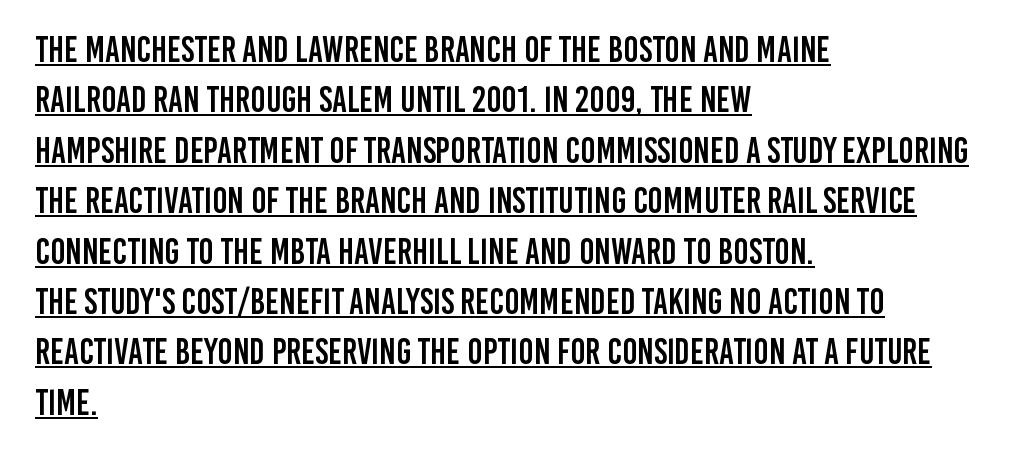
Q: Is the text italic (slanted)? A: No, it is upright.
Q: Is the typeface a serif or a sans-serif typeface? A: Sans-serif.
Q: Is the text underlined? A: Yes.
Q: How is the paragraph aligned? A: Left-aligned.
Q: Is the spacing between letters normal or unusually wide? A: Normal.
Q: Is the spacing between lines tight, normal or loose? A: Normal.
Q: Width (condensed, normal, or wide)? A: Condensed.
Q: Stroke contrast? A: Low.
Q: x-height? A: Large.
Q: Monospaced? A: No.
